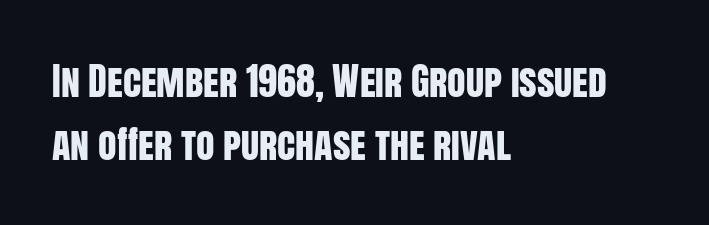
Q: Is the text italic (slanted)? A: No, it is upright.
Q: Is the typeface a serif or a sans-serif typeface? A: Sans-serif.
Q: Is the text underlined? A: No.
Q: How is the paragraph aligned? A: Left-aligned.
Q: Is the spacing between letters normal or unusually wide? A: Normal.
Q: Is the spacing between lines tight, normal or loose? A: Normal.
Q: Width (condensed, normal, or wide)? A: Condensed.
Q: Stroke contrast? A: Low.
Q: x-height? A: Large.
Q: Monospaced? A: No.
